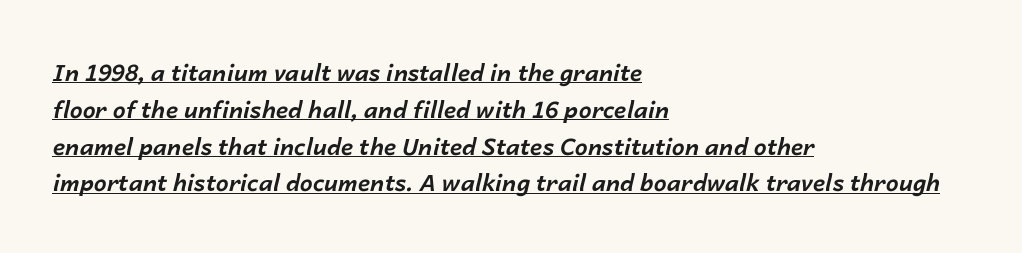
The image shows 23 px bold type, italic (leaning right); set left-aligned, normal line spacing (1.6x), normal letter spacing, underlined.
